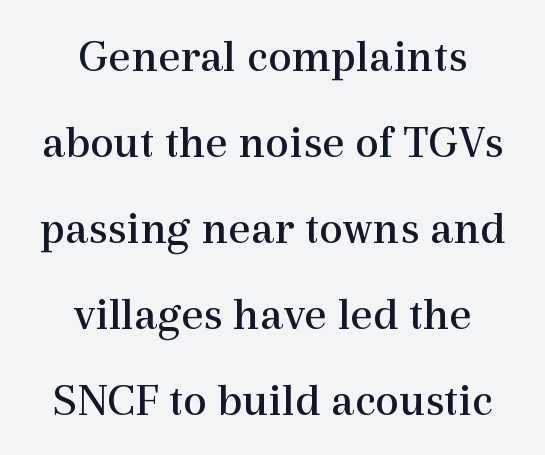
{"serif": "yes", "italic": "no", "bold": "no", "weight": "regular", "width": "normal", "x_height": "medium", "monospaced": "no", "underline": "no", "align": "center", "line_spacing_ratio": 1.79, "letter_spacing": "normal", "letter_spacing_em": 0.0, "glyph_px": 48}
